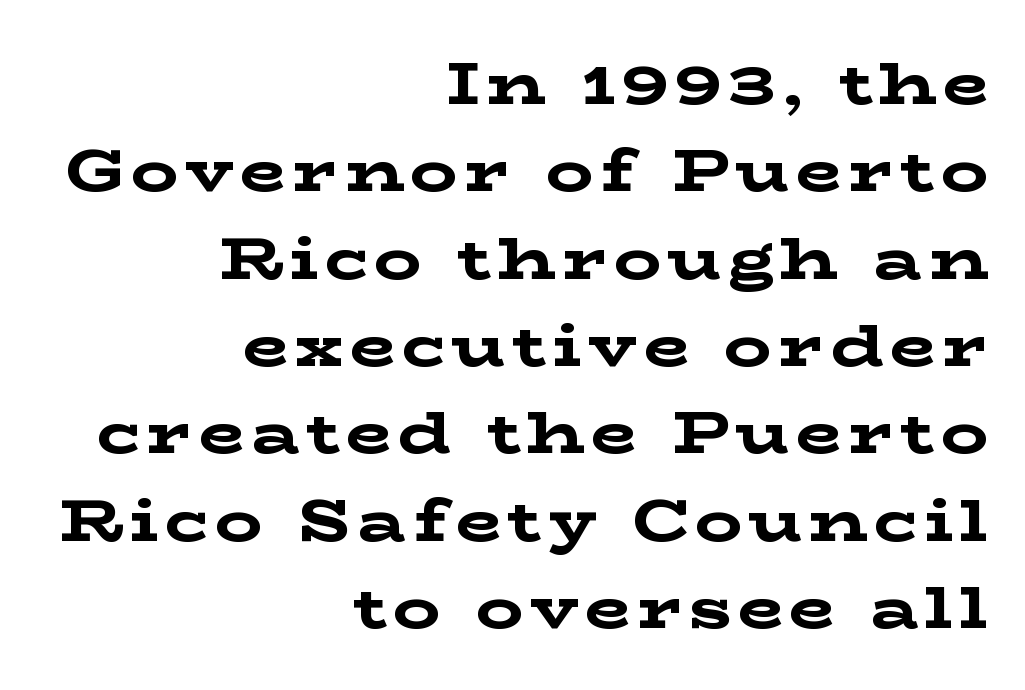
{"serif": "yes", "italic": "no", "bold": "yes", "weight": "bold", "width": "wide", "stroke_contrast": "low", "x_height": "medium", "monospaced": "no", "underline": "no", "align": "right", "line_spacing": "normal", "line_spacing_ratio": 1.48, "glyph_px": 59}
